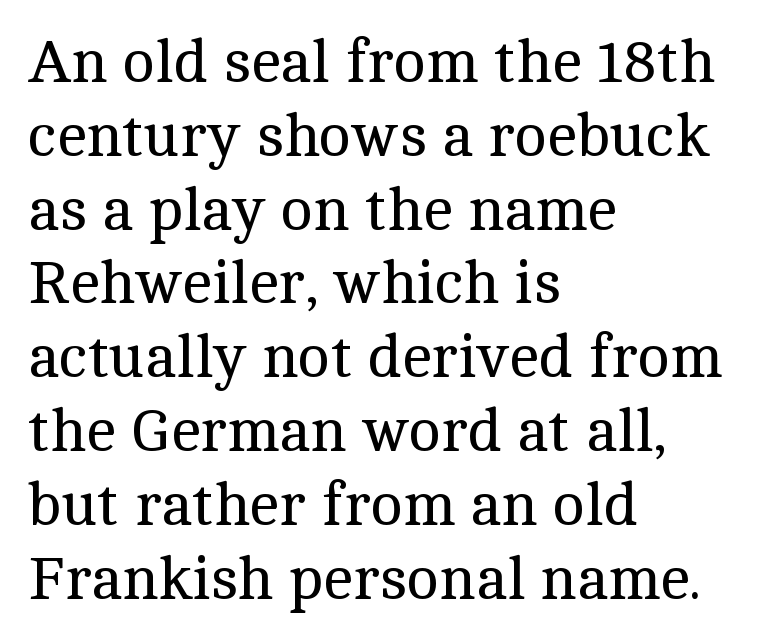
Q: Is the text bold? A: No.
Q: Is the text italic (slanted)? A: No, it is upright.
Q: Is the typeface a serif or a sans-serif typeface? A: Serif.
Q: Is the text underlined? A: No.
Q: How is the paragraph aligned? A: Left-aligned.
Q: Is the spacing between letters normal or unusually wide? A: Normal.
Q: Width (condensed, normal, or wide)? A: Normal.
Q: x-height? A: Medium.
Q: Monospaced? A: No.
